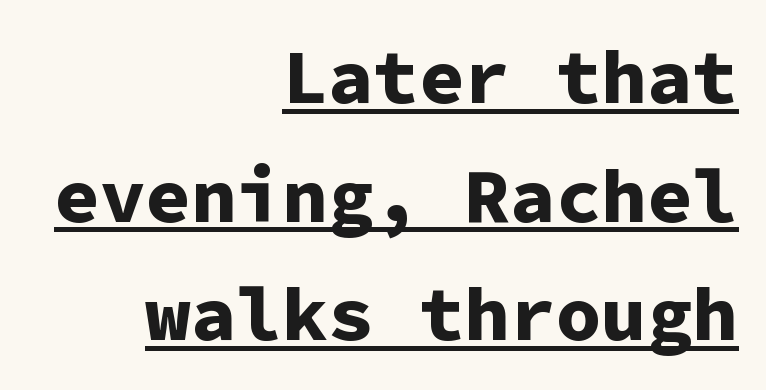
Q: Is the text bold? A: Yes.
Q: Is the text italic (slanted)? A: No, it is upright.
Q: Is the typeface a serif or a sans-serif typeface? A: Sans-serif.
Q: Is the text underlined? A: Yes.
Q: How is the paragraph aligned? A: Right-aligned.
Q: Is the spacing between letters normal or unusually wide? A: Normal.
Q: Is the spacing between lines tight, normal or loose? A: Normal.
Q: Width (condensed, normal, or wide)? A: Normal.
Q: Stroke contrast? A: Low.
Q: x-height? A: Medium.
Q: Monospaced? A: Yes.
